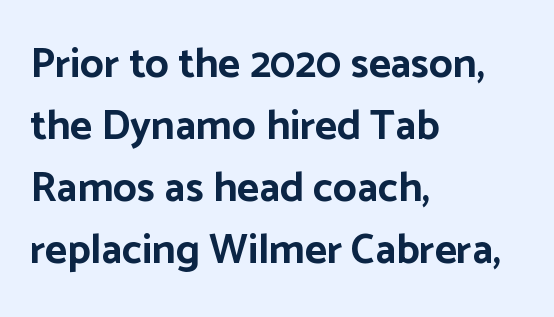
A normal amount of white space separates one row of letters from the next. Notice how the passage keeps a crisp vertical edge on the left only. Here the glyphs are tracked normally, forming tight word shapes. The face used here is a sans, in the tradition of grotesques and geometrics. What weight is shown? A full bold with thick strokes. Posture: vertical.
